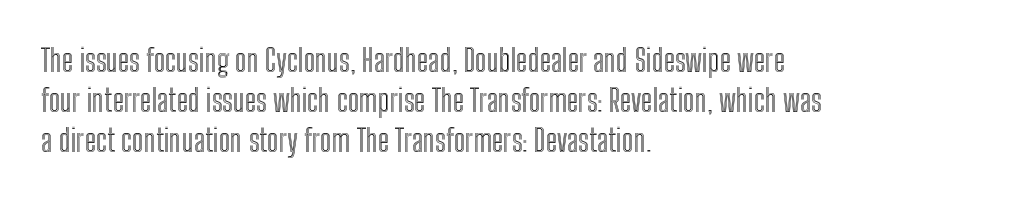
{"italic": "no", "width": "condensed", "x_height": "medium", "monospaced": "no", "underline": "no", "align": "left", "line_spacing": "normal", "line_spacing_ratio": 1.29, "letter_spacing": "normal", "letter_spacing_em": 0.0, "glyph_px": 31}
